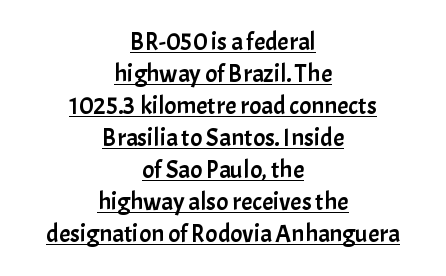
The image shows 25 px text type, upright; set centered, normal line spacing (1.28x), normal letter spacing, underlined.
